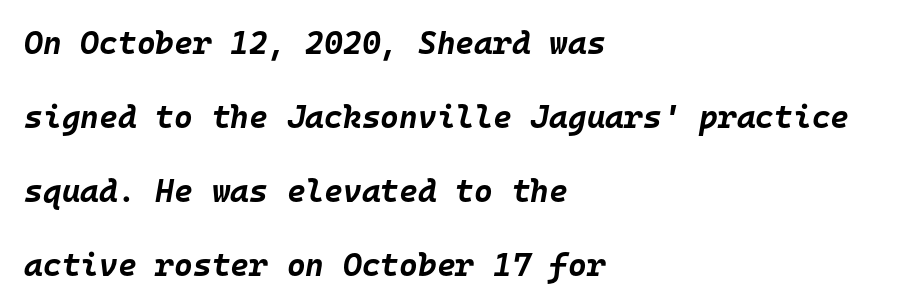
The rendering anchors every line to the left-hand side. The passage shown is typed in a monospace face where columns stay perfectly aligned. This block would shrink considerably if given ordinary leading; it's expanded now. This sample uses plain, unmodified letter spacing. Any mark beneath the type? The region is blank.
